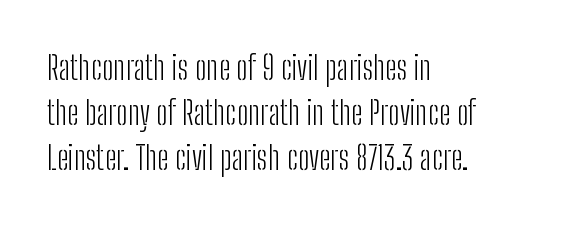
The image shows 33 px light, condensed sans-serif type, upright; set left-aligned, normal line spacing (1.37x), normal letter spacing, not underlined; low stroke contrast and a medium x-height.
